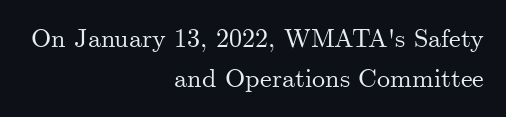
{"italic": "no", "underline": "no", "align": "right", "line_spacing": "normal", "line_spacing_ratio": 1.54, "letter_spacing": "normal", "letter_spacing_em": 0.0, "glyph_px": 26}
